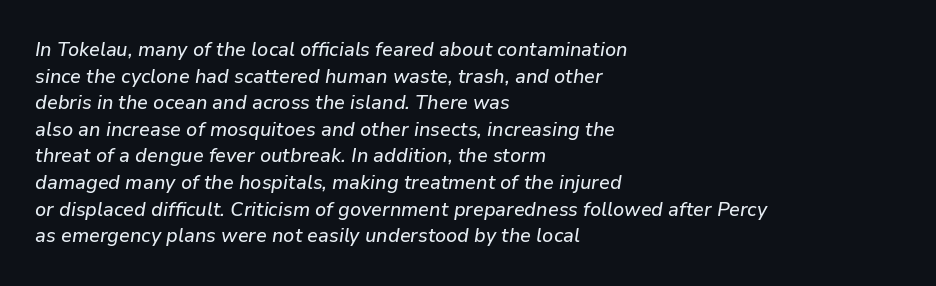
Q: Is the text italic (slanted)? A: Yes, it leans right by about 9 degrees.
Q: Is the text underlined? A: No.
Q: How is the paragraph aligned? A: Left-aligned.
Q: Is the spacing between letters normal or unusually wide? A: Normal.
Q: Is the spacing between lines tight, normal or loose? A: Normal.
